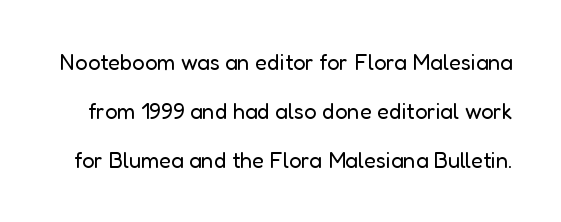
{"italic": "no", "bold": "no", "underline": "no", "line_spacing": "loose", "line_spacing_ratio": 2.22, "letter_spacing": "normal", "letter_spacing_em": 0.0, "glyph_px": 22}
